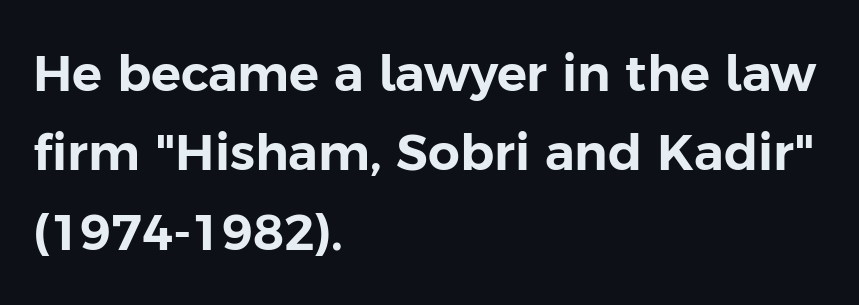
Q: Is the text italic (slanted)? A: No, it is upright.
Q: Is the typeface a serif or a sans-serif typeface? A: Sans-serif.
Q: Is the text underlined? A: No.
Q: How is the paragraph aligned? A: Left-aligned.
Q: Is the spacing between letters normal or unusually wide? A: Normal.
Q: Is the spacing between lines tight, normal or loose? A: Normal.
Q: Width (condensed, normal, or wide)? A: Normal.
Q: Stroke contrast? A: Low.
Q: x-height? A: Medium.
Q: Monospaced? A: No.
